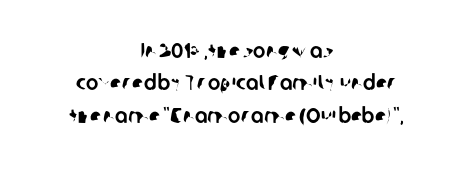
The image shows 21 px text type; set centered, normal line spacing (1.54x), normal letter spacing, not underlined.
